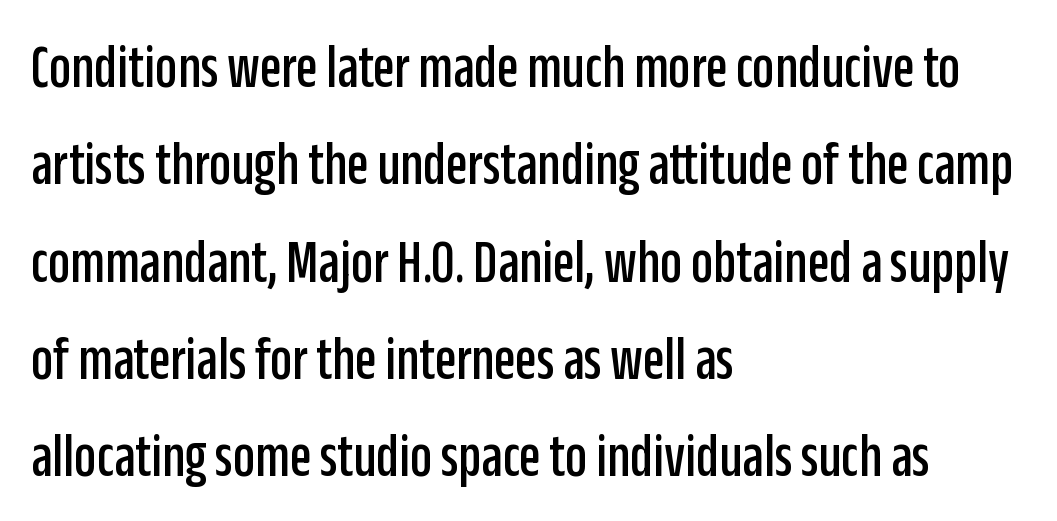
Q: Is the text italic (slanted)? A: No, it is upright.
Q: Is the typeface a serif or a sans-serif typeface? A: Sans-serif.
Q: Is the text underlined? A: No.
Q: How is the paragraph aligned? A: Left-aligned.
Q: Is the spacing between letters normal or unusually wide? A: Normal.
Q: Is the spacing between lines tight, normal or loose? A: Normal.
Q: Width (condensed, normal, or wide)? A: Condensed.
Q: Stroke contrast? A: Low.
Q: x-height? A: Large.
Q: Monospaced? A: No.
